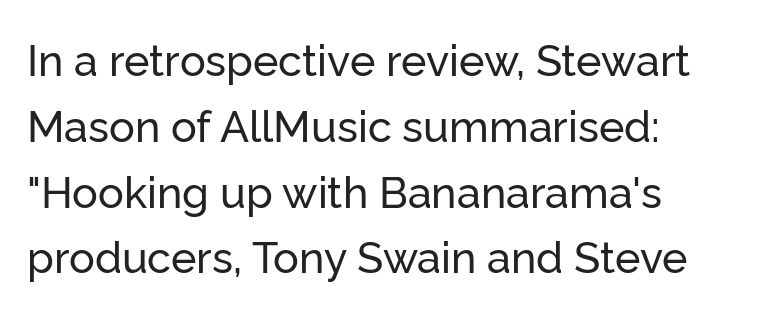
The image shows 43 px sans-serif type, upright; set left-aligned, normal line spacing (1.53x), normal letter spacing, not underlined; low stroke contrast and a medium x-height.
